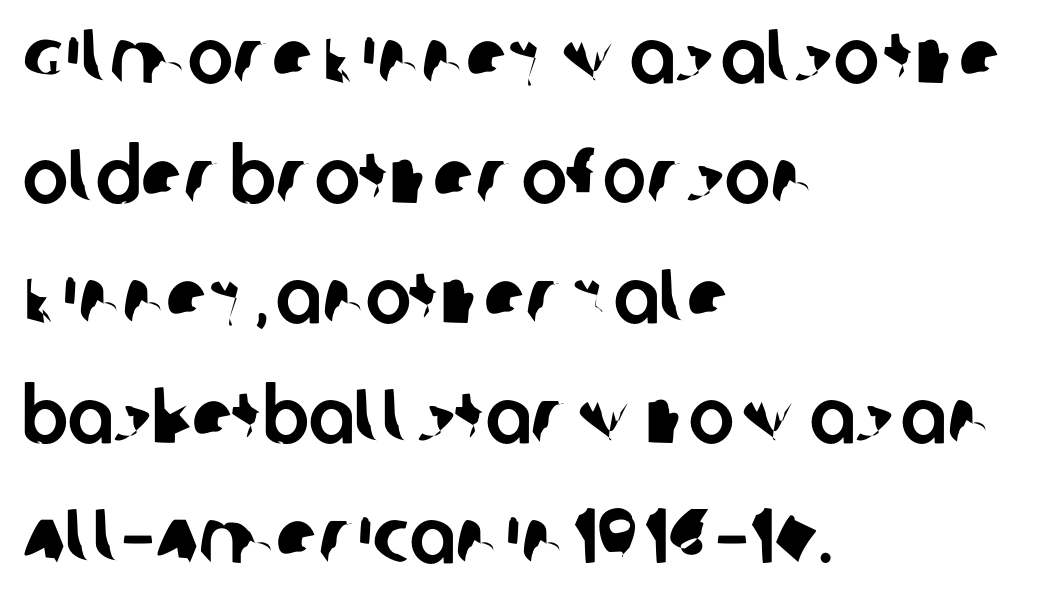
{"serif": "no", "width": "normal", "stroke_contrast": "low", "x_height": "large", "monospaced": "no", "underline": "no", "align": "left", "line_spacing": "normal", "line_spacing_ratio": 1.56, "letter_spacing": "normal", "letter_spacing_em": 0.0, "glyph_px": 77}
